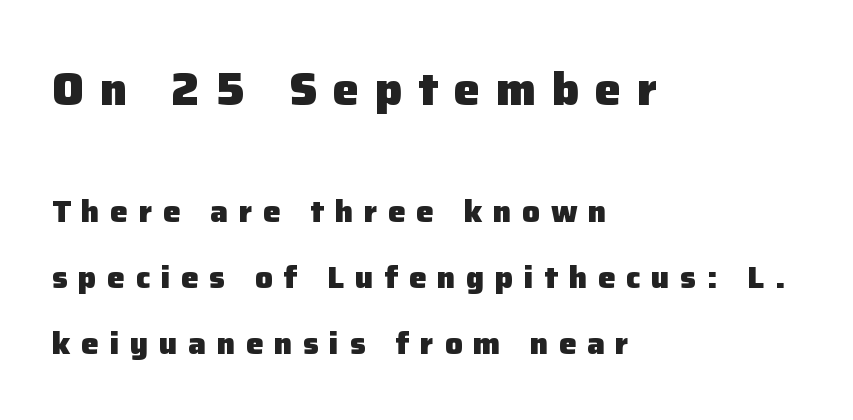
Quick note: not italic, upright. To sum up the face: it is a sans, with no serifs. Descenders hang freely into open space. These two chunks differ in scale, with the top chunk taking the larger measure. Does the copy run flush right? No — it runs flush left.
